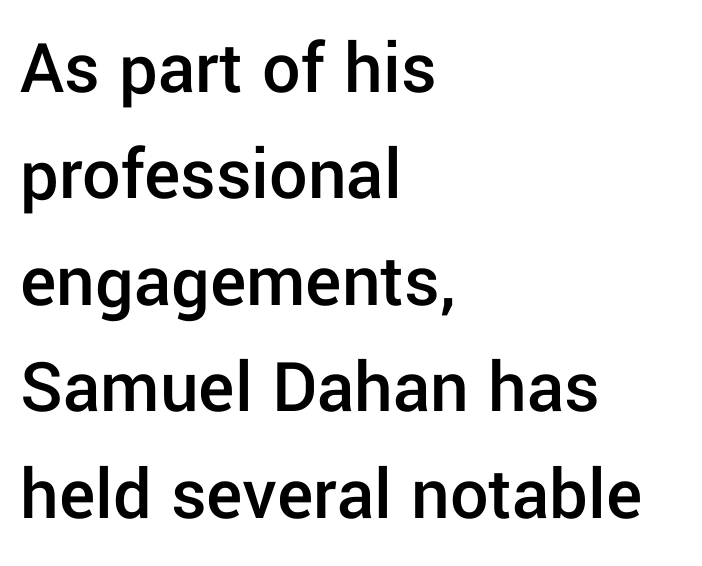
{"serif": "no", "italic": "no", "bold": "semi", "weight": "semibold", "width": "normal", "stroke_contrast": "low", "x_height": "medium", "monospaced": "no", "underline": "no", "align": "left", "line_spacing": "normal", "line_spacing_ratio": 1.4, "letter_spacing": "normal", "letter_spacing_em": 0.0, "glyph_px": 76}
